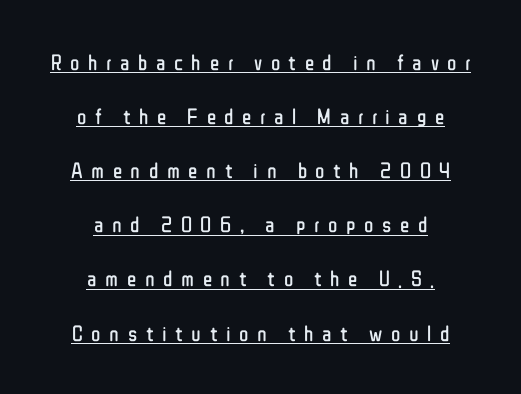
Q: Is the text bold? A: No.
Q: Is the text italic (slanted)? A: No, it is upright.
Q: Is the text underlined? A: Yes.
Q: How is the paragraph aligned? A: Centered.
Q: Is the spacing between letters normal or unusually wide? A: Unusually wide.
Q: Is the spacing between lines tight, normal or loose? A: Loose.
